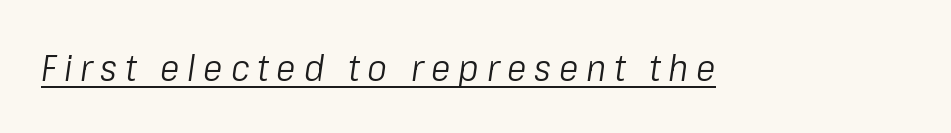
{"italic": "yes", "lean": "right", "slant_degrees": 8, "bold": "no", "weight": "light", "width": "condensed", "stroke_contrast": "low", "x_height": "medium", "monospaced": "no", "underline": "yes", "letter_spacing": "wide", "letter_spacing_em": 0.21, "glyph_px": 37}
